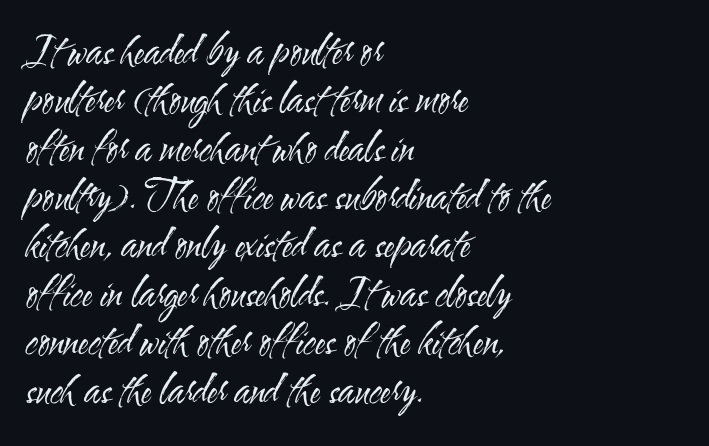
Q: Is the text bold? A: No.
Q: Is the text italic (slanted)? A: Yes.
Q: Is the typeface a serif or a sans-serif typeface? A: Sans-serif.
Q: Is the text underlined? A: No.
Q: How is the paragraph aligned? A: Left-aligned.
Q: Is the spacing between letters normal or unusually wide? A: Normal.
Q: Width (condensed, normal, or wide)? A: Condensed.
Q: Stroke contrast? A: Medium.
Q: x-height? A: Small.
Q: Monospaced? A: No.
